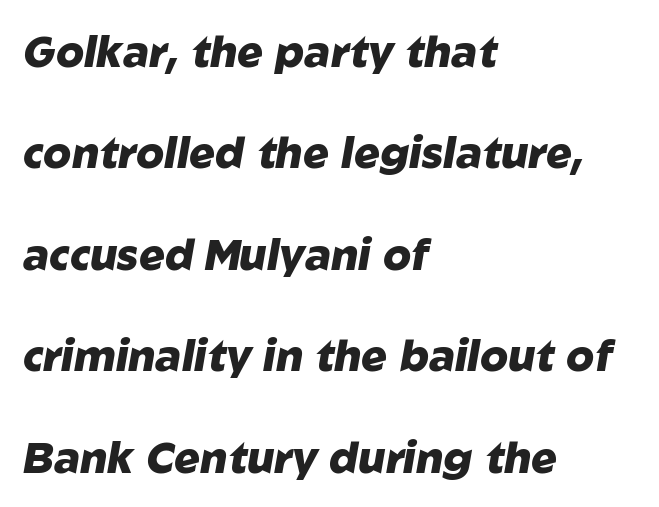
Q: Is the text bold? A: Yes.
Q: Is the text italic (slanted)? A: Yes, it leans right by about 10 degrees.
Q: Is the text underlined? A: No.
Q: How is the paragraph aligned? A: Left-aligned.
Q: Is the spacing between letters normal or unusually wide? A: Normal.
Q: Is the spacing between lines tight, normal or loose? A: Loose.
Q: Width (condensed, normal, or wide)? A: Normal.
Q: Stroke contrast? A: Low.
Q: x-height? A: Medium.
Q: Monospaced? A: No.
